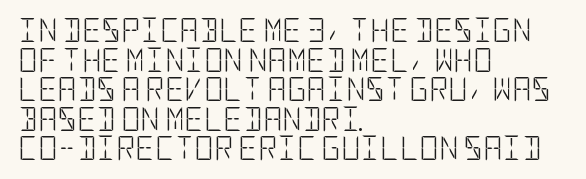
{"italic": "no", "bold": "no", "underline": "no", "align": "left", "line_spacing_ratio": 1.23, "letter_spacing": "normal", "letter_spacing_em": 0.0, "glyph_px": 24}
